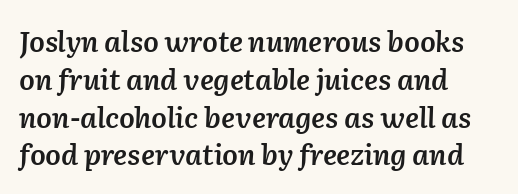
Alignment: flush left. Descenders are the only things crossing below the line. You could call the tracking neutral — neither tight nor loose. The passage shown is typed in a proportional face where columns would drift. In terms of posture, this sample is oblique.
